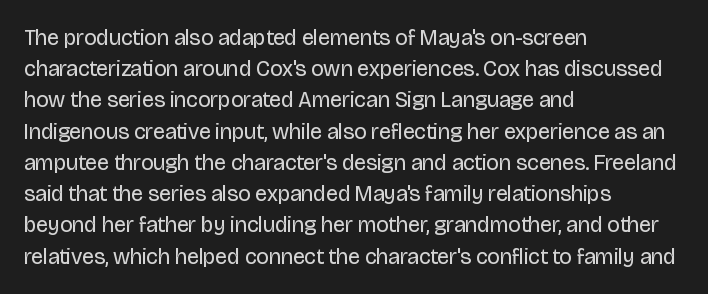
The image shows 22 px text type, upright; set left-aligned, normal line spacing (1.42x), normal letter spacing, not underlined.
